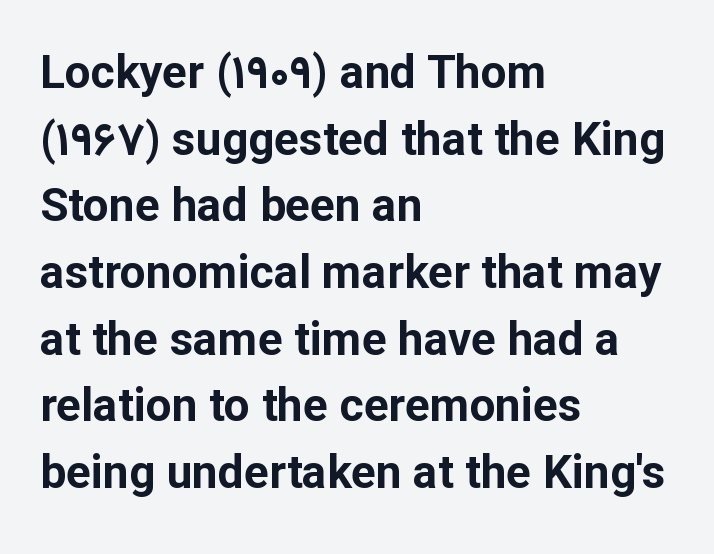
The image shows 46 px bold sans-serif type, upright; set left-aligned, normal line spacing (1.45x), normal letter spacing, not underlined; low stroke contrast and a medium x-height.
